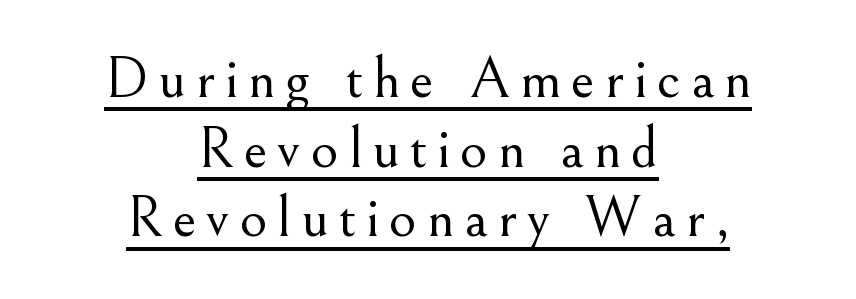
{"serif": "yes", "italic": "no", "bold": "no", "weight": "light", "width": "normal", "stroke_contrast": "medium", "x_height": "small", "monospaced": "no", "underline": "yes", "align": "center", "line_spacing_ratio": 1.18, "glyph_px": 59}
